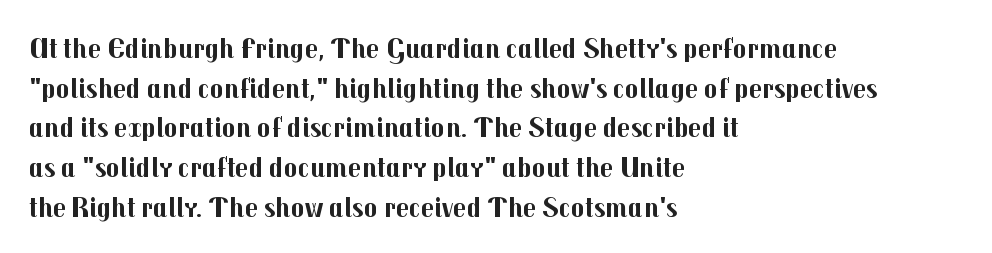
{"serif": "no", "italic": "no", "bold": "yes", "weight": "bold", "width": "normal", "stroke_contrast": "medium", "x_height": "medium", "monospaced": "no", "underline": "no", "align": "left", "line_spacing": "normal", "line_spacing_ratio": 1.37, "letter_spacing": "normal", "letter_spacing_em": 0.0, "glyph_px": 29}
